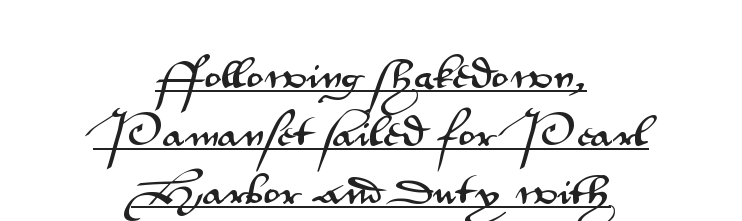
{"serif": "no", "width": "wide", "stroke_contrast": "medium", "x_height": "small", "monospaced": "no", "underline": "yes", "align": "center", "line_spacing": "normal", "line_spacing_ratio": 1.66, "letter_spacing": "normal", "letter_spacing_em": 0.0, "glyph_px": 35}
